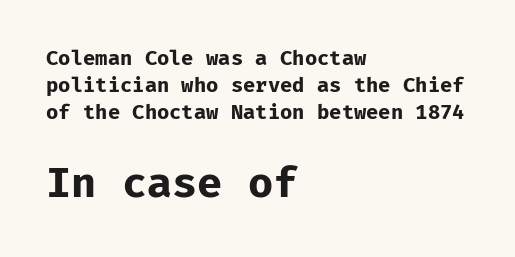
{"serif": "no", "italic": "no", "bold": "yes", "weight": "bold", "width": "normal", "stroke_contrast": "low", "x_height": "medium", "underline": "no", "align": "left", "line_spacing": "normal", "line_spacing_ratio": 1.34, "letter_spacing": "normal", "letter_spacing_em": 0.0, "larger_block": "second", "size_ratio": 2.05, "glyph_px": 41}
